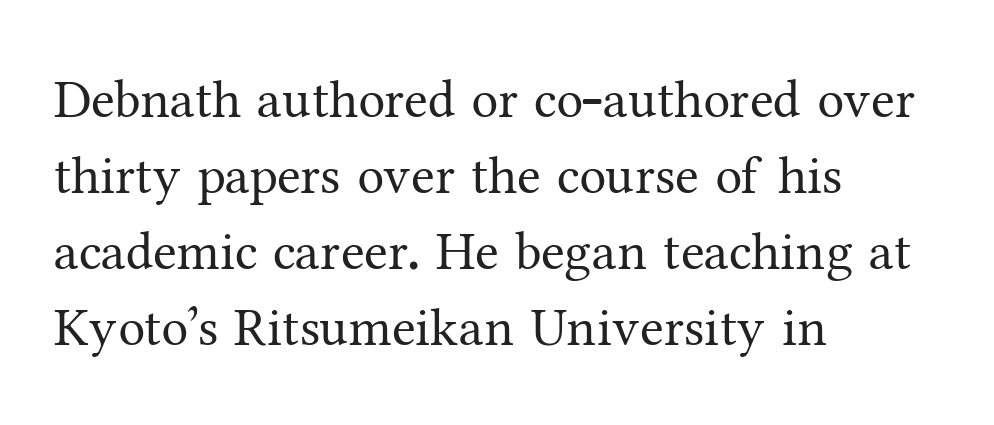
{"serif": "yes", "italic": "no", "bold": "no", "weight": "regular", "width": "normal", "stroke_contrast": "medium", "x_height": "medium", "monospaced": "no", "underline": "no", "align": "left", "line_spacing": "normal", "line_spacing_ratio": 1.41, "letter_spacing": "normal", "letter_spacing_em": 0.0, "glyph_px": 54}
